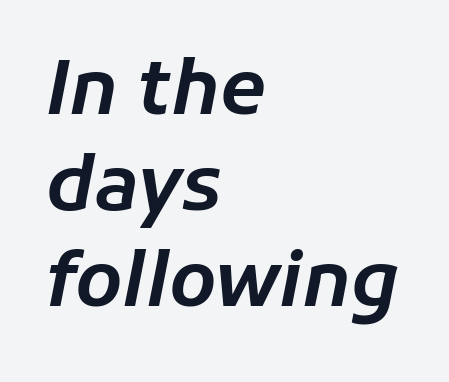
Nobody drew a line under any word here. You can tell it's italic because the verticals aren't actually vertical. What's the leading like? Ordinary, nothing unusual. Spacing verdict: proportional, widths tailored to each character. Nobody touched the tracking dial on this one.
